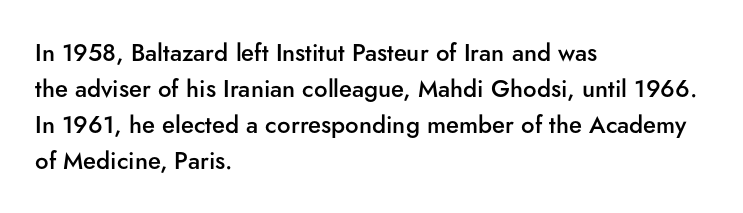
The type is set solid horizontally, with unmodified tracking. The space beneath each line is pristine and unruled. The passage shown stacks its lines at a standard gap. Visually the block forms a straight wall on the left and a jagged coastline on the right. The characters look somewhat weighty, a semibold short of true bold.
